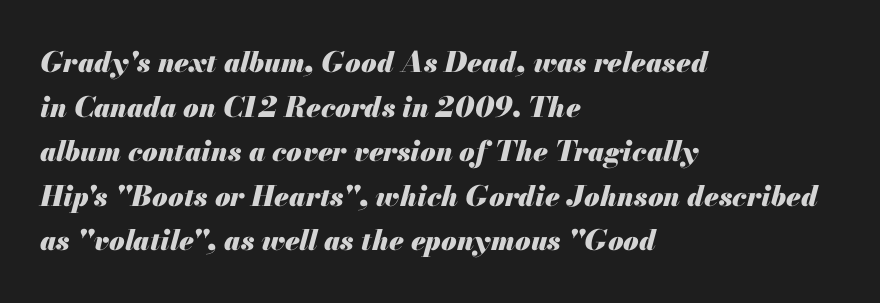
The image shows 28 px heavy type, italic (leaning right); set left-aligned, normal line spacing (1.59x), normal letter spacing, not underlined; medium stroke contrast and a small x-height.
